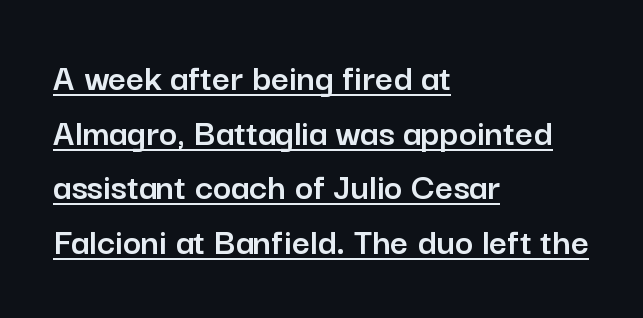
Q: Is the text italic (slanted)? A: No, it is upright.
Q: Is the typeface a serif or a sans-serif typeface? A: Sans-serif.
Q: Is the text underlined? A: Yes.
Q: How is the paragraph aligned? A: Left-aligned.
Q: Is the spacing between letters normal or unusually wide? A: Normal.
Q: Is the spacing between lines tight, normal or loose? A: Normal.
Q: Width (condensed, normal, or wide)? A: Normal.
Q: Stroke contrast? A: Low.
Q: x-height? A: Medium.
Q: Monospaced? A: No.
